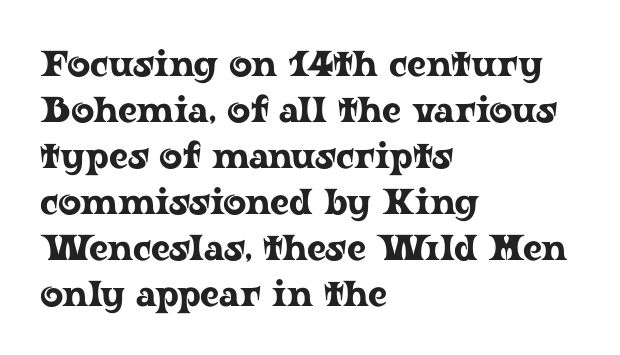
Between one letter and the next there's only the usual sliver of space. Normally led — the rows are evenly, conventionally spaced. Each row of text sits above clean, open space. A typesetter would mark this as roman, not italic.
